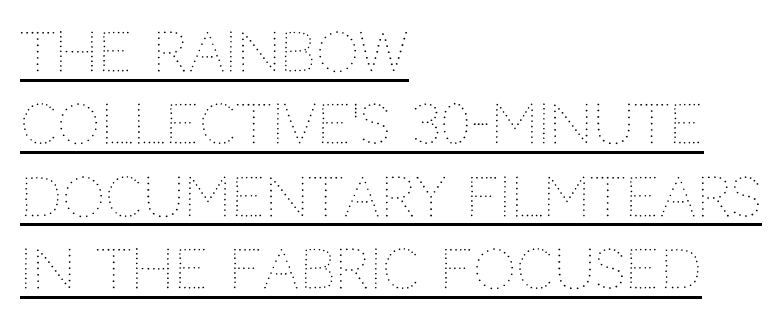
The designer left line spacing at the default. Varying glyph widths throughout — classic text-font behaviour. Underlined type. Weight: in the light-to-regular range. Italic: no, the glyphs are upright roman.
